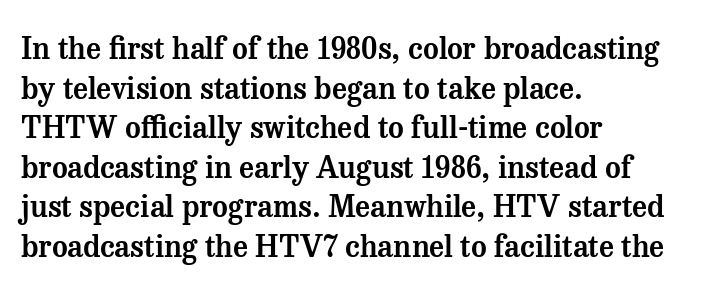
{"serif": "yes", "italic": "no", "width": "normal", "stroke_contrast": "medium", "x_height": "medium", "monospaced": "no", "underline": "no", "align": "left", "line_spacing": "normal", "line_spacing_ratio": 1.32, "letter_spacing": "normal", "letter_spacing_em": 0.0, "glyph_px": 30}
